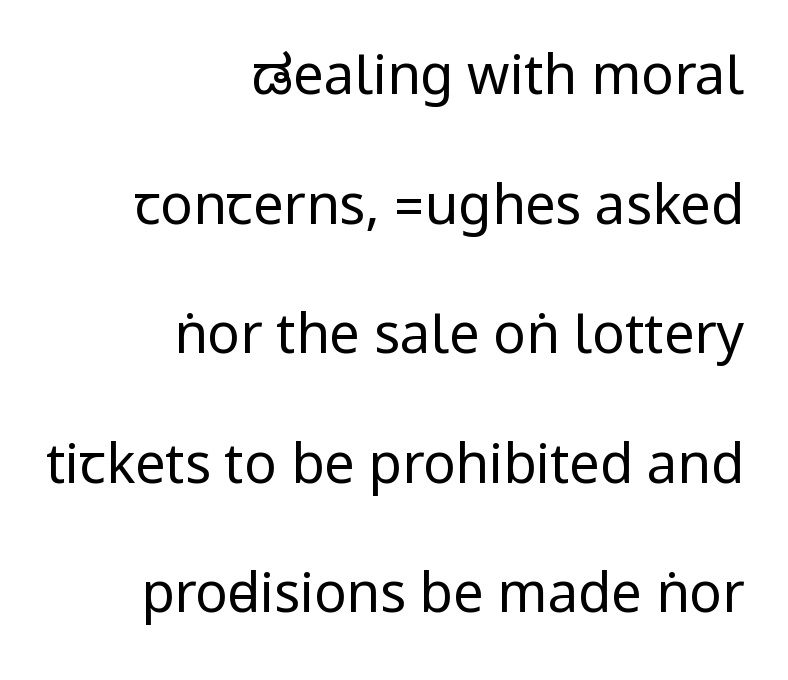
The image shows 54 px regular-weight, condensed sans-serif type, upright; set right-aligned, loose line spacing (2.4x), normal letter spacing, not underlined; low stroke contrast.
